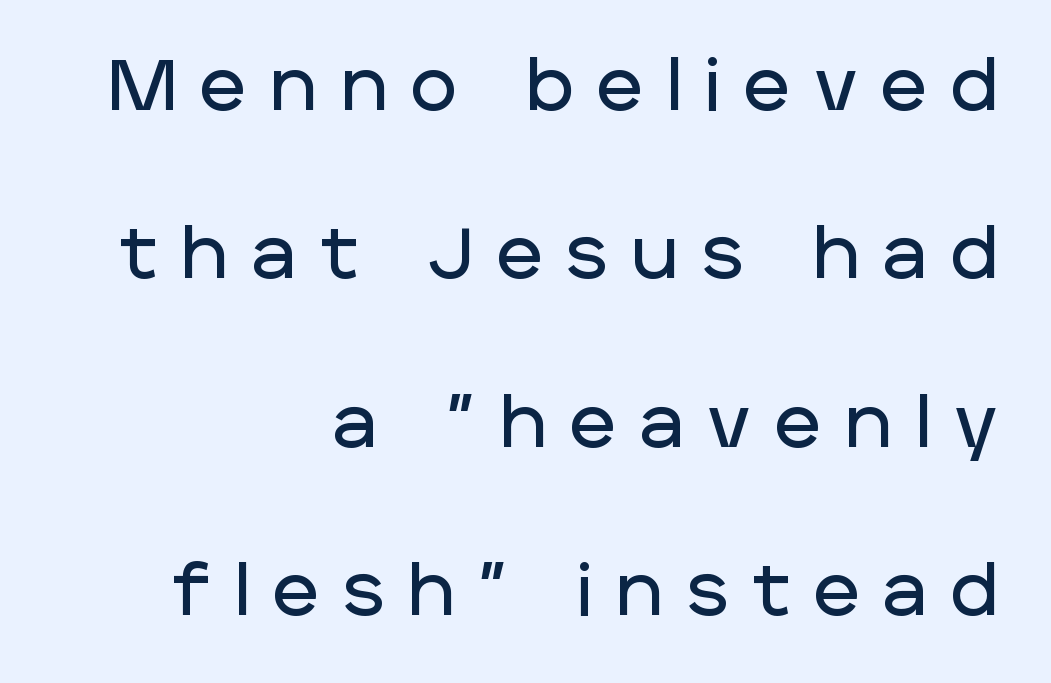
Q: Is the text italic (slanted)? A: No, it is upright.
Q: Is the typeface a serif or a sans-serif typeface? A: Sans-serif.
Q: Is the text underlined? A: No.
Q: How is the paragraph aligned? A: Right-aligned.
Q: Is the spacing between letters normal or unusually wide? A: Unusually wide.
Q: Is the spacing between lines tight, normal or loose? A: Loose.
Q: Width (condensed, normal, or wide)? A: Normal.
Q: Stroke contrast? A: Low.
Q: x-height? A: Large.
Q: Monospaced? A: No.
